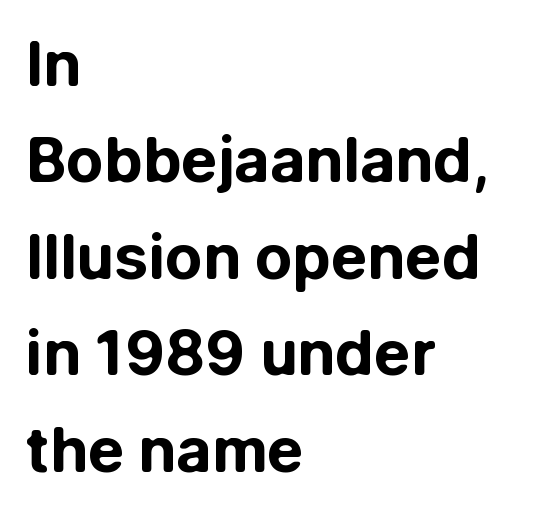
The image shows 61 px bold sans-serif type, upright; set left-aligned, normal line spacing (1.58x), normal letter spacing, not underlined; low stroke contrast and a medium x-height.
